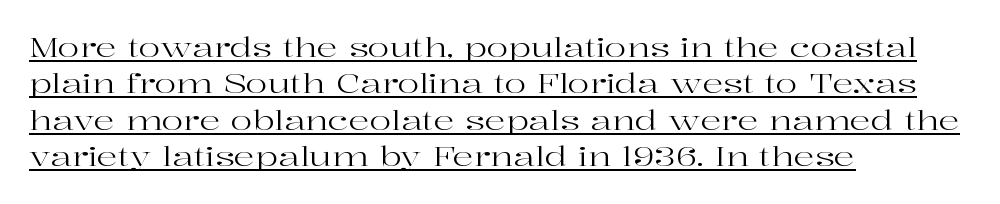
Q: Is the text bold? A: No.
Q: Is the text italic (slanted)? A: No, it is upright.
Q: Is the text underlined? A: Yes.
Q: How is the paragraph aligned? A: Left-aligned.
Q: Is the spacing between letters normal or unusually wide? A: Normal.
Q: Is the spacing between lines tight, normal or loose? A: Normal.
